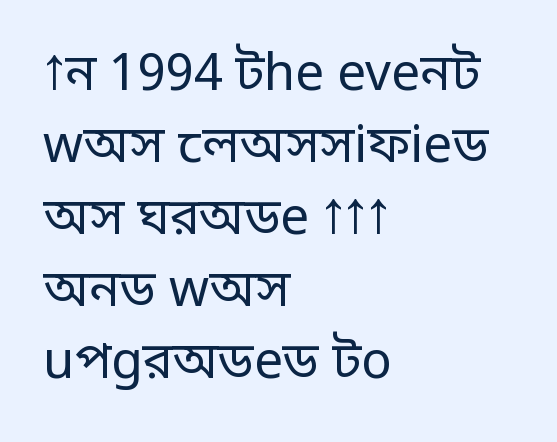
A classic flush-left, rag-right setting is used for this passage. These lines were composed using upright roman letters. Heft: none added — not bold. Successive baselines arrive at the customary interval. Character widths vary here, with narrow letters taking less room than wide ones. The type family on display is of the sans-serif kind.
